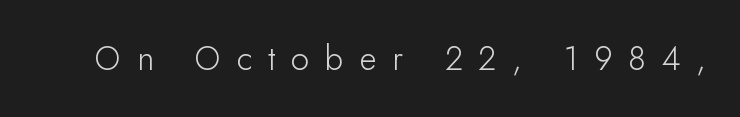
Style check: upright. The space beneath each line is pristine and unruled. The passage shown is typeset with a sans-serif family. Weight class: somewhere from thin through regular. Honestly, the letter spacing is so wide it's the main thing you notice. Note the varied advance widths — an 'i' is clearly narrower than an 'm'.
